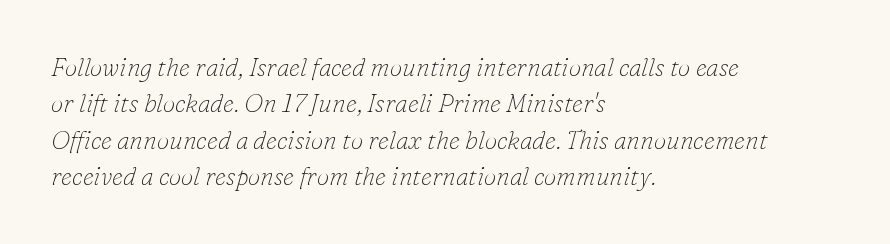
{"italic": "yes", "lean": "right", "slant_degrees": 16, "bold": "no", "underline": "no", "align": "left", "line_spacing": "normal", "line_spacing_ratio": 1.46, "letter_spacing": "normal", "letter_spacing_em": 0.0, "glyph_px": 25}
